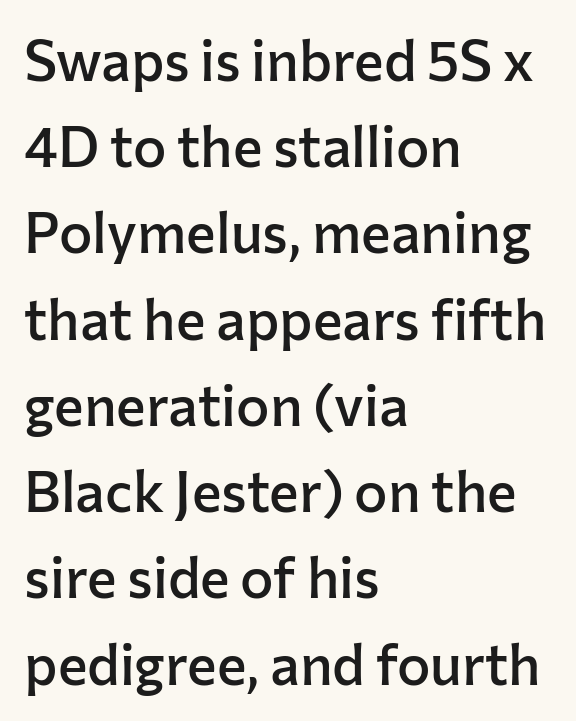
The image shows 56 px semibold sans-serif type, upright; set left-aligned, normal line spacing (1.54x), normal letter spacing, not underlined; low stroke contrast and a medium x-height.
